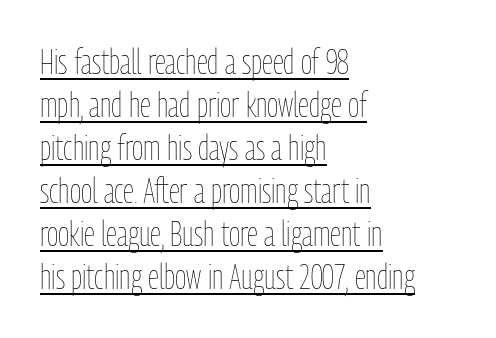
{"italic": "no", "bold": "no", "weight": "thin", "width": "condensed", "stroke_contrast": "low", "x_height": "medium", "monospaced": "no", "underline": "yes", "align": "left", "line_spacing_ratio": 1.23, "letter_spacing": "normal", "letter_spacing_em": 0.0, "glyph_px": 35}
